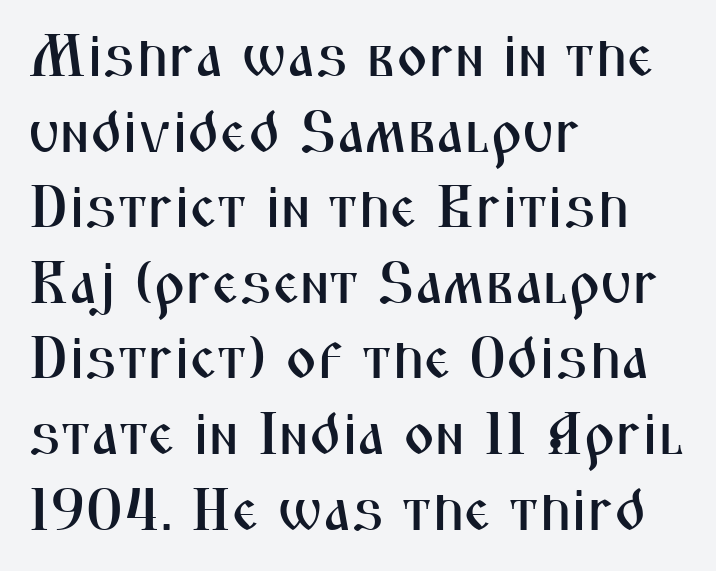
The image shows 60 px condensed sans-serif type, upright; set left-aligned, normal line spacing (1.26x), normal letter spacing, not underlined; medium stroke contrast and a medium x-height.
